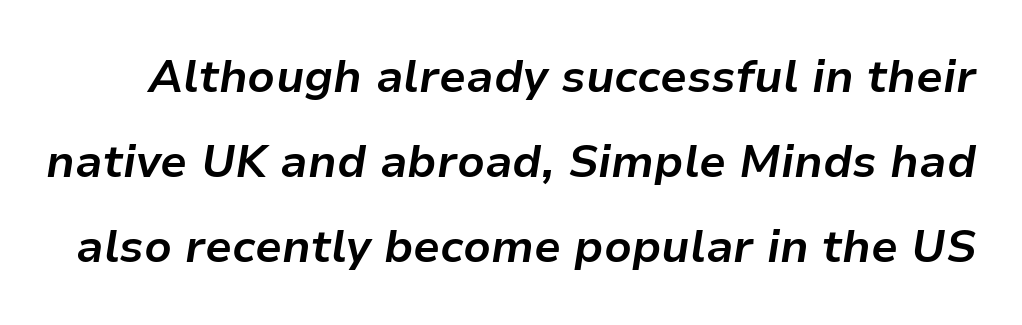
The string is rendered with underlining switched off. Chunky letters — that's bold for sure. This sample uses plain, unmodified letter spacing. An italicized treatment has been applied to the whole sample.
